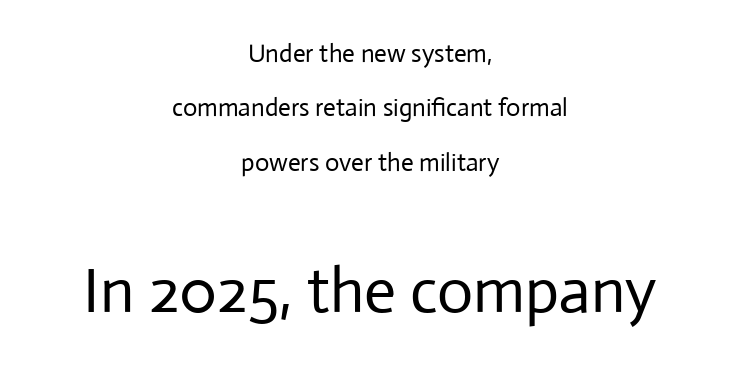
Is there any slant? The stems are plumb. Letterform terminals end flat and unadorned throughout the passage. Each line is balanced around a shared central axis. The letters advance in unequal steps, a hallmark of proportional type.
